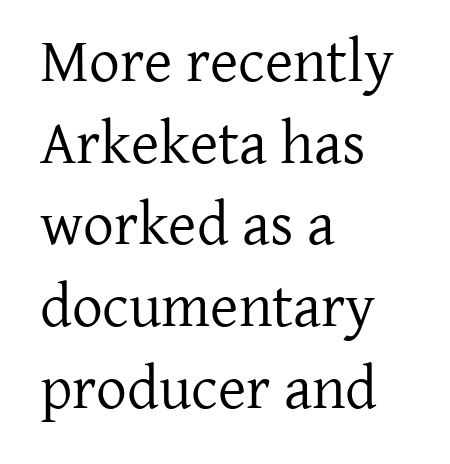
Q: Is the text bold? A: No.
Q: Is the text italic (slanted)? A: No, it is upright.
Q: Is the typeface a serif or a sans-serif typeface? A: Serif.
Q: Is the text underlined? A: No.
Q: How is the paragraph aligned? A: Left-aligned.
Q: Is the spacing between letters normal or unusually wide? A: Normal.
Q: Is the spacing between lines tight, normal or loose? A: Normal.
Q: Width (condensed, normal, or wide)? A: Normal.
Q: Stroke contrast? A: Low.
Q: x-height? A: Medium.
Q: Monospaced? A: No.
